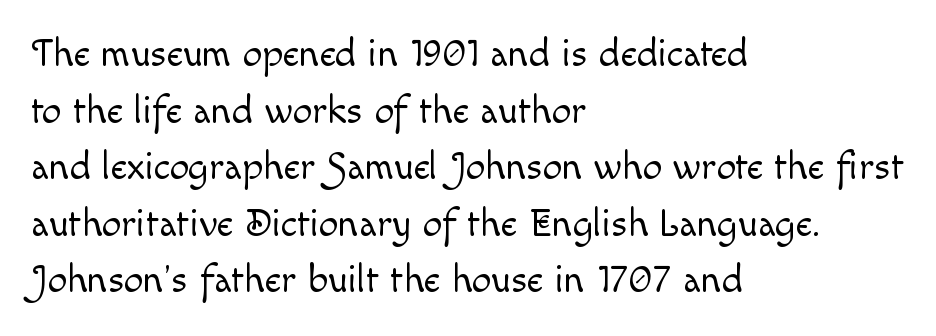
The typography opts for an upright posture over an oblique one. The font sits on the lighter half of the weight spectrum, regular included. Think of a printed novel: that variable character pitch is what you see here. Leading: standard. The passage shown has conventional tracking throughout. The area under the type is left untouched.
